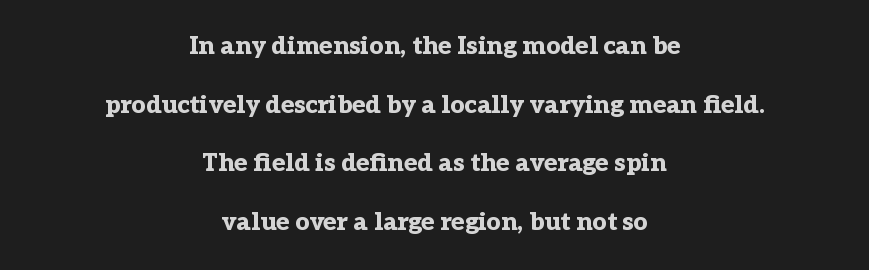
Q: Is the text bold? A: Yes.
Q: Is the text italic (slanted)? A: No, it is upright.
Q: Is the text underlined? A: No.
Q: How is the paragraph aligned? A: Centered.
Q: Is the spacing between letters normal or unusually wide? A: Normal.
Q: Is the spacing between lines tight, normal or loose? A: Loose.
